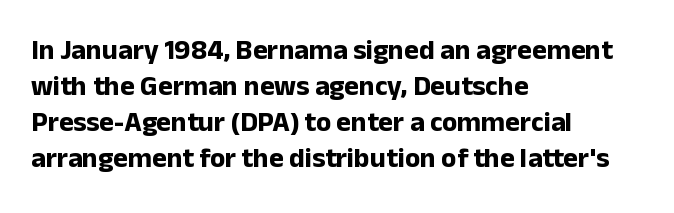
A student would call this left alignment; a typographer would say flush left, rag right. Caption: bold face, heavy strokes. Nope, not italic — everything's standing straight. Compared with typical paragraphs, the rows here are spaced about the same. Type style note: lacks serifs. Bare-footed words on every line.
